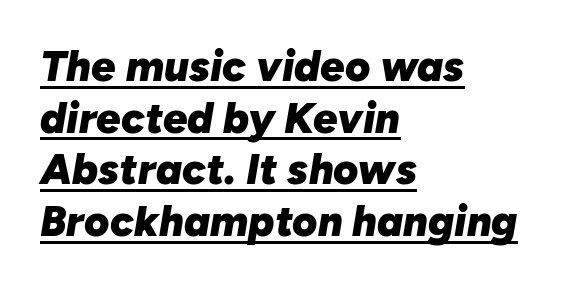
The image shows 43 px heavy type, italic (leaning right); set left-aligned, line spacing 1.2x, normal letter spacing, underlined; low stroke contrast and a medium x-height.
